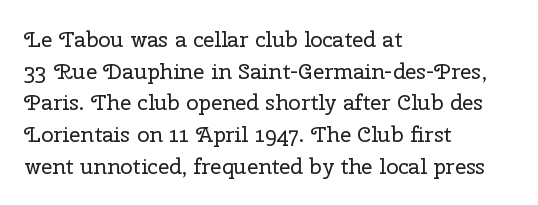
Ordinary non-slanted type is in use. Whoever set this chose a conventional vertical rhythm. Nothing unusual about the tracking: characters are spaced as the font intends. Every row of glyphs begins at an identical x-position on the left.
